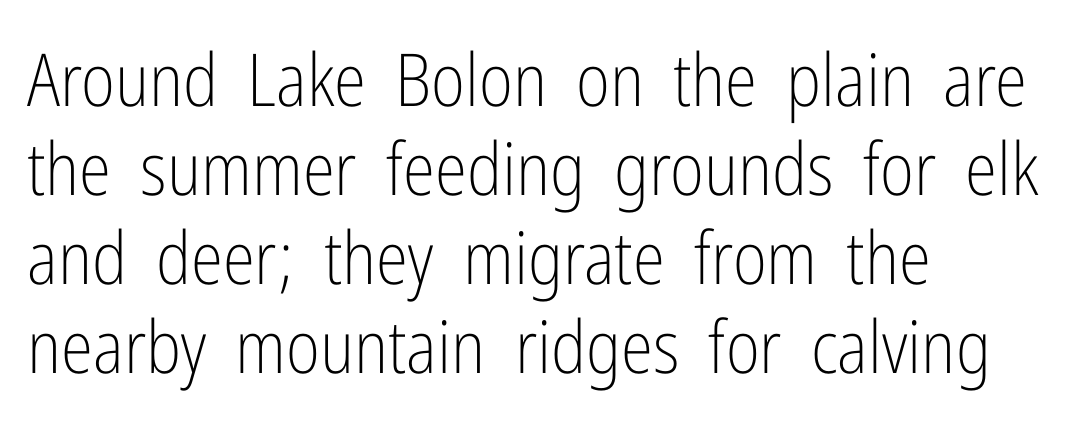
Here the glyphs are tracked normally, forming tight word shapes. Layout note: lines flush left. Do the letters lean? They stand straight. Note the varied advance widths — an 'i' is clearly narrower than an 'm'.
